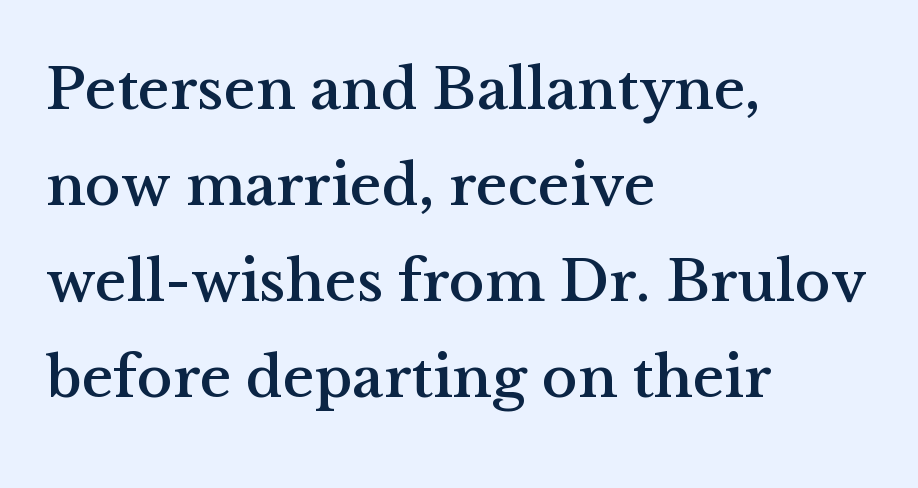
The paragraph shown leans on its left margin. The font family rendered here belongs to the serif group. A typesetter would call this zero additional tracking. Plain, unruled lines of type. Do the characters align in a grid? No, the font is proportional.
